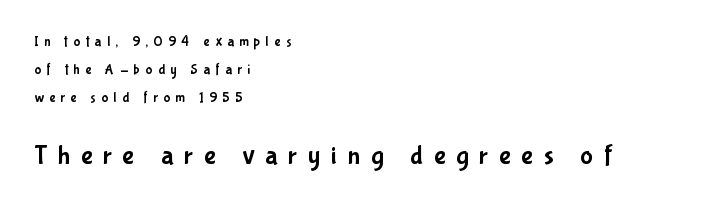
Q: Is the text italic (slanted)? A: No, it is upright.
Q: Is the text underlined? A: No.
Q: How is the paragraph aligned? A: Left-aligned.
Q: Is the spacing between letters normal or unusually wide? A: Unusually wide.
Q: Is the spacing between lines tight, normal or loose? A: Loose.
Q: Which block of text is set in a larger size, the first (top) or the second (bottom)? A: The second (bottom) one.
